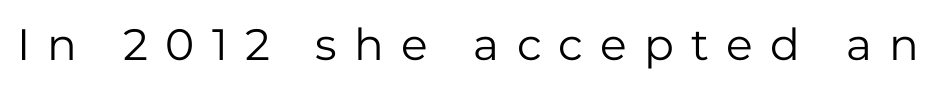
The image shows 44 px regular-weight sans-serif type, upright; set unusually wide letter spacing (+0.39 em), not underlined; low stroke contrast and a medium x-height.
